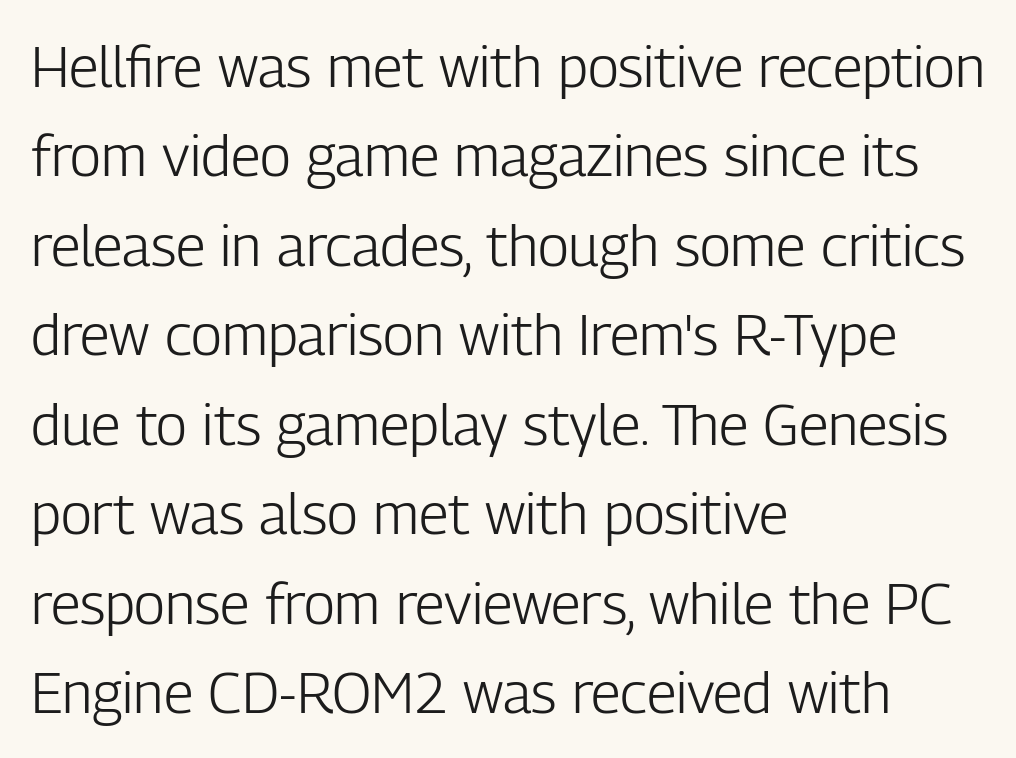
Q: Is the text bold? A: No.
Q: Is the text italic (slanted)? A: No, it is upright.
Q: Is the typeface a serif or a sans-serif typeface? A: Sans-serif.
Q: Is the text underlined? A: No.
Q: How is the paragraph aligned? A: Left-aligned.
Q: Is the spacing between letters normal or unusually wide? A: Normal.
Q: Is the spacing between lines tight, normal or loose? A: Normal.
Q: Width (condensed, normal, or wide)? A: Condensed.
Q: Stroke contrast? A: Low.
Q: x-height? A: Medium.
Q: Monospaced? A: No.
